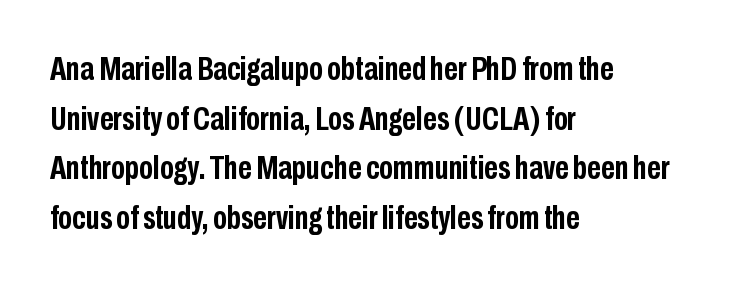
The image shows 34 px semibold, condensed sans-serif type, upright; set left-aligned, normal line spacing (1.46x), normal letter spacing, not underlined; low stroke contrast and a medium x-height.
